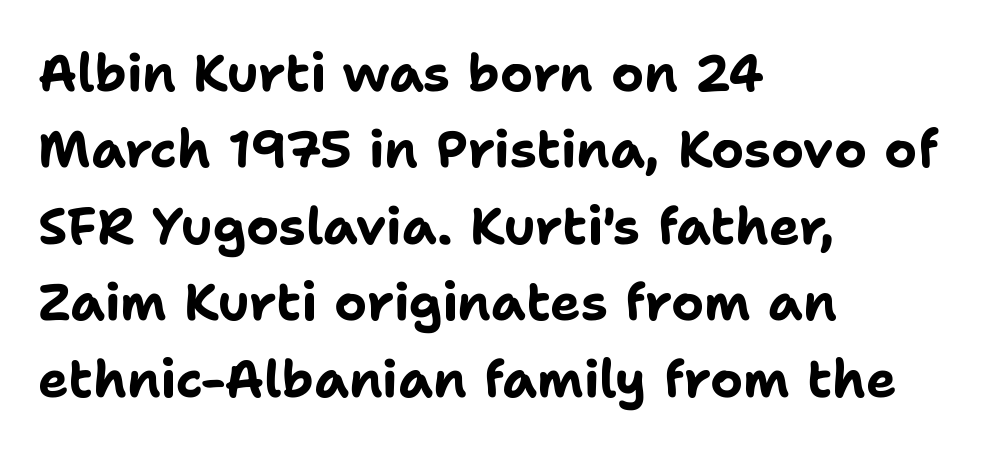
Q: Is the text bold? A: Yes.
Q: Is the text italic (slanted)? A: No, it is upright.
Q: Is the typeface a serif or a sans-serif typeface? A: Sans-serif.
Q: Is the text underlined? A: No.
Q: How is the paragraph aligned? A: Left-aligned.
Q: Is the spacing between letters normal or unusually wide? A: Normal.
Q: Is the spacing between lines tight, normal or loose? A: Normal.
Q: Width (condensed, normal, or wide)? A: Normal.
Q: Stroke contrast? A: Low.
Q: x-height? A: Medium.
Q: Monospaced? A: No.
